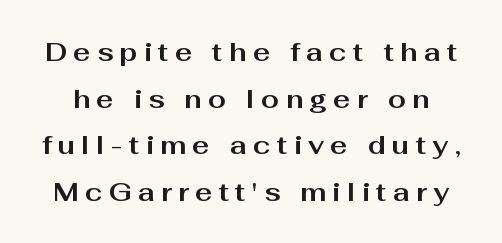
The letters are bold, with thick, heavy strokes. The face used here is rendered with a markedly widened letterfit. Notice how the stems are strictly vertical — no italics here. Bare-footed words on every line.
